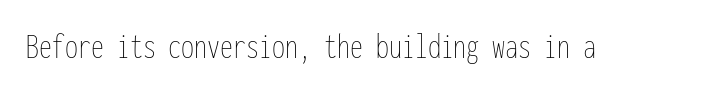
{"italic": "no", "bold": "no", "weight": "thin", "width": "condensed", "stroke_contrast": "low", "x_height": "medium", "monospaced": "yes", "underline": "no", "letter_spacing": "normal", "letter_spacing_em": 0.0, "glyph_px": 37}
